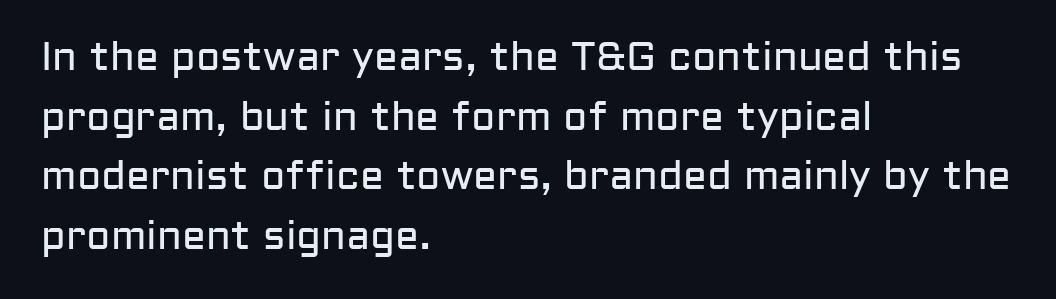
The image shows 40 px regular-weight sans-serif type, upright; set left-aligned, normal line spacing (1.49x), normal letter spacing, not underlined; low stroke contrast and a medium x-height.
